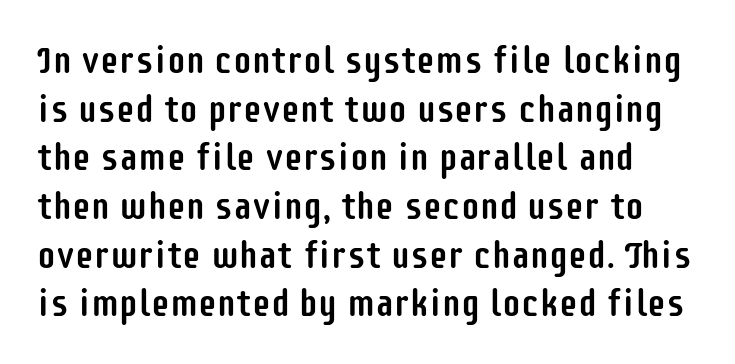
Q: Is the text italic (slanted)? A: No, it is upright.
Q: Is the typeface a serif or a sans-serif typeface? A: Sans-serif.
Q: Is the text underlined? A: No.
Q: Is the spacing between letters normal or unusually wide? A: Normal.
Q: Is the spacing between lines tight, normal or loose? A: Normal.
Q: Width (condensed, normal, or wide)? A: Condensed.
Q: Stroke contrast? A: Low.
Q: x-height? A: Large.
Q: Monospaced? A: No.
